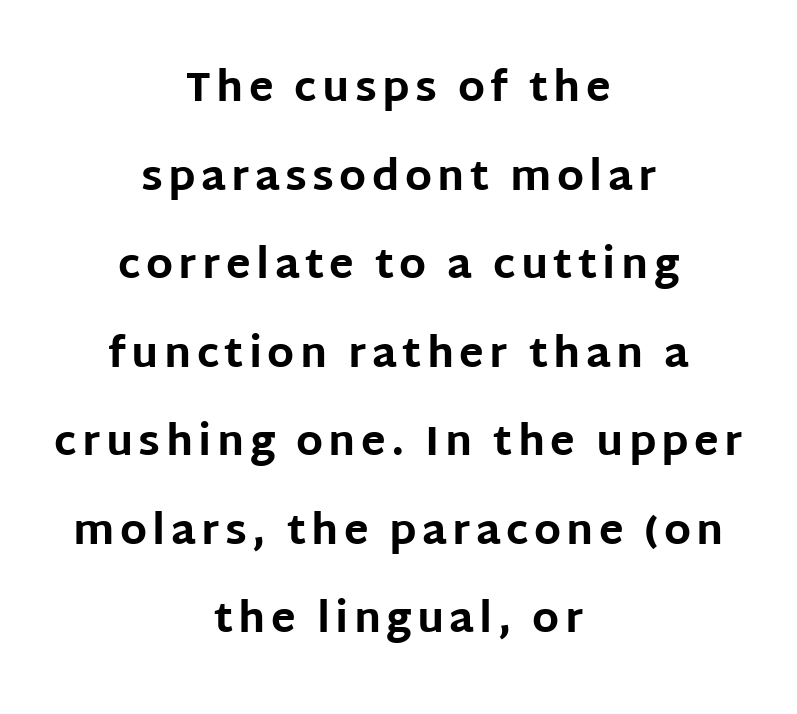
Q: Is the text bold? A: Yes.
Q: Is the text italic (slanted)? A: No, it is upright.
Q: Is the typeface a serif or a sans-serif typeface? A: Sans-serif.
Q: Is the text underlined? A: No.
Q: How is the paragraph aligned? A: Centered.
Q: Is the spacing between lines tight, normal or loose? A: Loose.
Q: Width (condensed, normal, or wide)? A: Normal.
Q: Stroke contrast? A: Low.
Q: x-height? A: Large.
Q: Monospaced? A: No.
